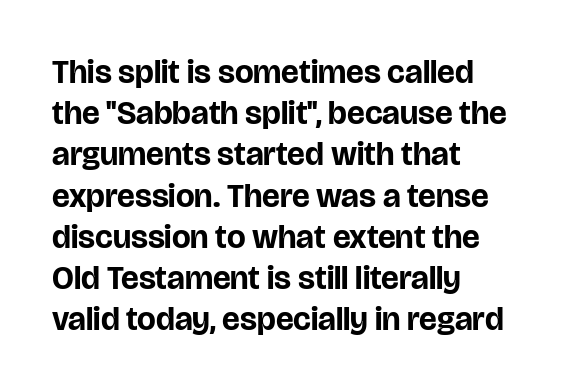
The image shows 33 px bold sans-serif type, upright; set left-aligned, normal line spacing (1.25x), normal letter spacing, not underlined; low stroke contrast and a large x-height.
